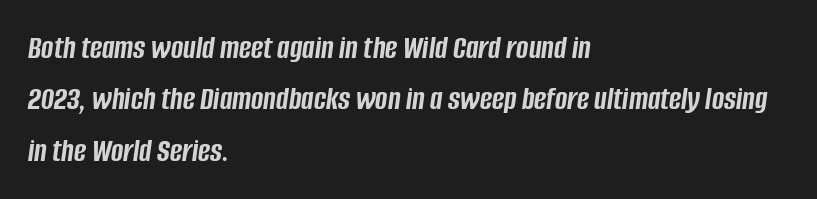
A typesetter would call this proportional, since set widths differ per character. Notice how the passage keeps a crisp vertical edge on the left only. The text carries the slant typical of an italic or oblique font. The letters sit at their default tracking, neither squeezed nor spread. The specimen omits any rule beneath the text block's lines.
